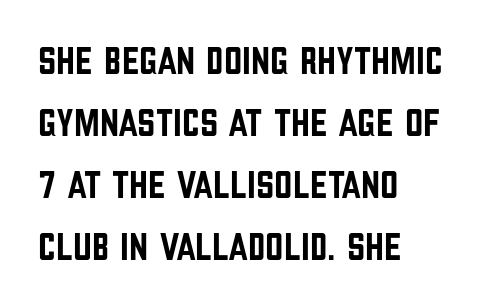
{"serif": "no", "italic": "no", "width": "condensed", "stroke_contrast": "low", "x_height": "large", "monospaced": "no", "underline": "no", "align": "left", "line_spacing": "normal", "line_spacing_ratio": 1.55, "letter_spacing": "normal", "letter_spacing_em": 0.0, "glyph_px": 40}
